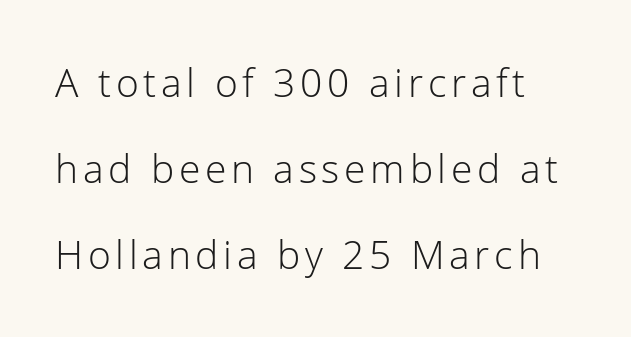
Q: Is the text bold? A: No.
Q: Is the text italic (slanted)? A: No, it is upright.
Q: Is the typeface a serif or a sans-serif typeface? A: Sans-serif.
Q: Is the text underlined? A: No.
Q: Is the spacing between lines tight, normal or loose? A: Loose.
Q: Width (condensed, normal, or wide)? A: Normal.
Q: Stroke contrast? A: Low.
Q: x-height? A: Medium.
Q: Monospaced? A: No.
